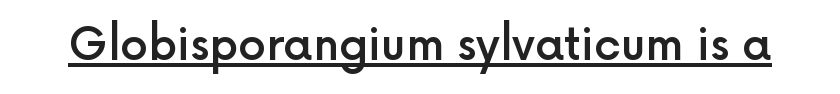
Summary of weight: moderately heavy, a semibold. You could not count columns in this text — the font is proportionally spaced. In terms of letterspacing, this is plain default setting. Nope, not italic — everything's standing straight. Each line of the rendering has a horizontal stroke beneath the glyphs. Grotesque or geometric, the face here clearly has no serifs.
